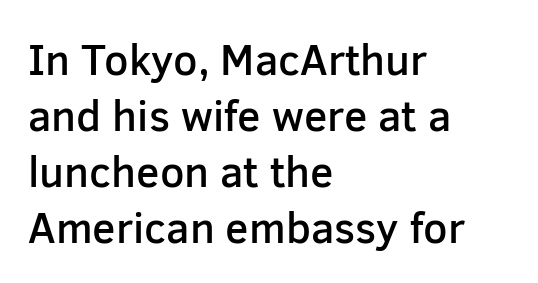
The image shows 43 px semibold sans-serif type, upright; set left-aligned, normal line spacing (1.3x), normal letter spacing, not underlined; low stroke contrast and a medium x-height.
